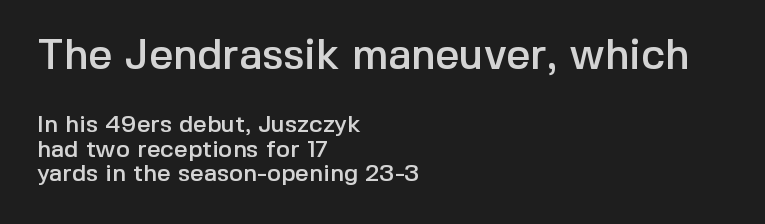
{"serif": "no", "italic": "no", "width": "normal", "x_height": "medium", "monospaced": "no", "underline": "no", "align": "left", "line_spacing": "tight", "line_spacing_ratio": 1.03, "letter_spacing": "normal", "letter_spacing_em": 0.0, "larger_block": "first", "size_ratio": 1.75, "glyph_px": 42}
